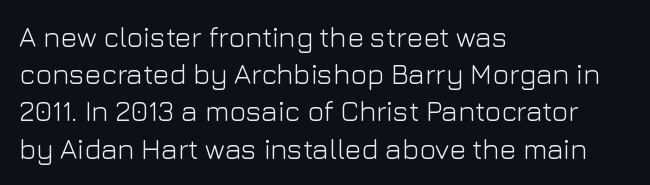
The typeface has the unassuming heft of standard copy or less. The paragraph shown leans on its left margin. The rendering shows plain stroke endings on the letterforms — a sans-serif design. This rendering leaves character spacing at its baseline value. Bare-footed words on every line. Tall strokes in this sample are plumb rather than angled.
